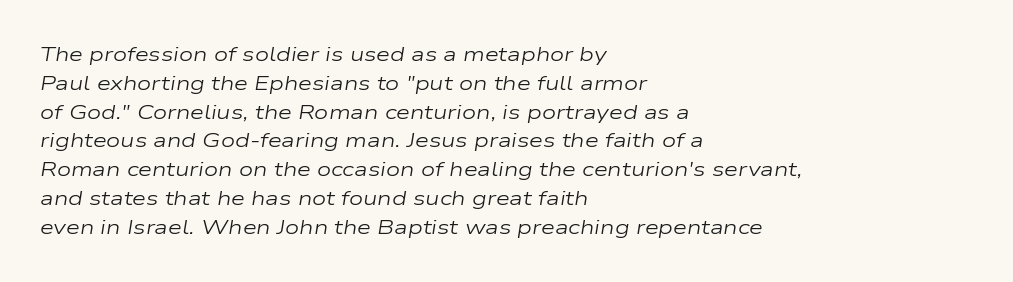
The image shows 20 px text type, italic (leaning right); set left-aligned, normal line spacing (1.44x), normal letter spacing, not underlined.
